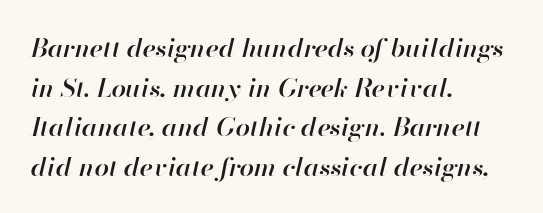
{"italic": "yes", "lean": "right", "slant_degrees": 13, "bold": "semi", "underline": "no", "align": "left", "line_spacing": "normal", "line_spacing_ratio": 1.52, "letter_spacing": "normal", "letter_spacing_em": 0.0, "glyph_px": 26}
